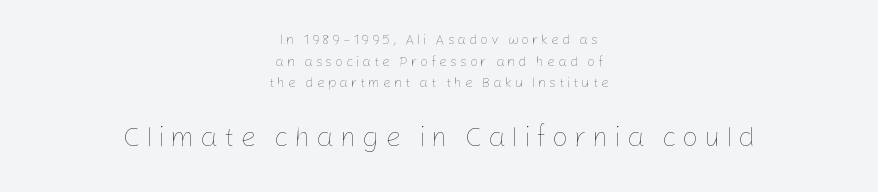
Inter-character spacing is expanded well beyond the font's built-in metrics. Think of a printed novel: that variable character pitch is what you see here. Casual observation: everything's sitting right in the middle. Type size steps up from the first block to the second. Students, observe: this is what conventionally led text looks like.
